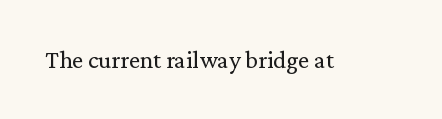
The rendering keeps characters at their native spacing. The font sits on the lighter half of the weight spectrum, regular included. Quick note: underline off. Is there any slant? The stems are plumb.
